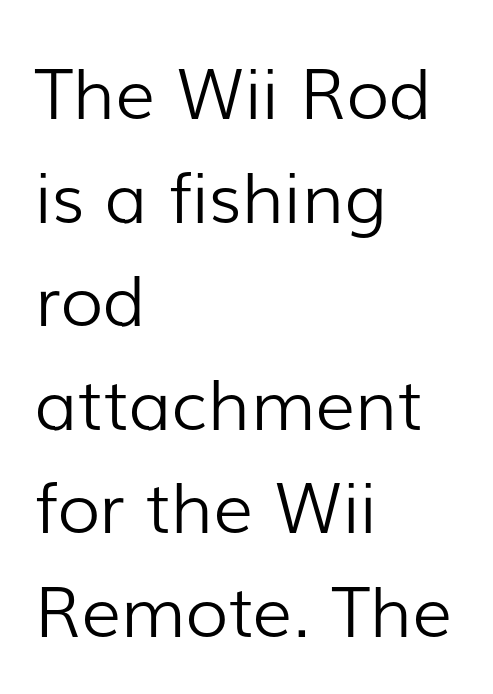
{"serif": "no", "italic": "no", "bold": "no", "weight": "light", "width": "normal", "stroke_contrast": "low", "x_height": "medium", "monospaced": "no", "underline": "no", "align": "left", "line_spacing": "normal", "line_spacing_ratio": 1.48, "letter_spacing": "normal", "letter_spacing_em": 0.0, "glyph_px": 70}
